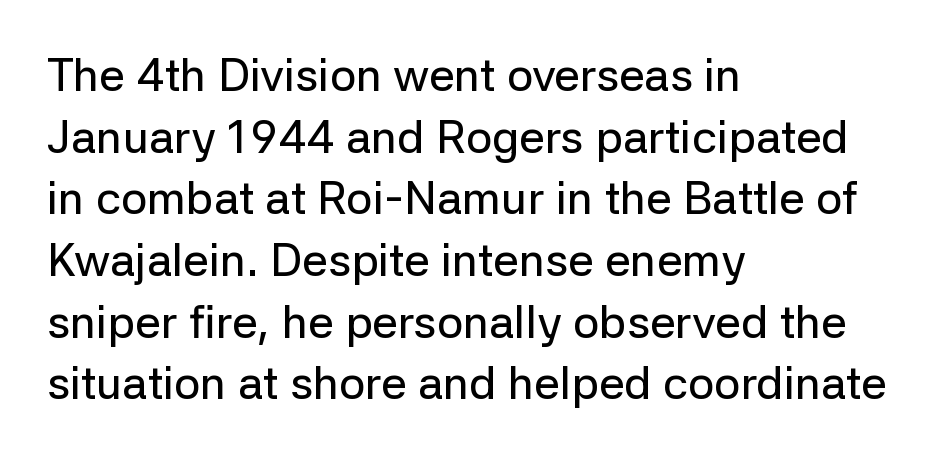
Q: Is the text italic (slanted)? A: No, it is upright.
Q: Is the typeface a serif or a sans-serif typeface? A: Sans-serif.
Q: Is the text underlined? A: No.
Q: How is the paragraph aligned? A: Left-aligned.
Q: Is the spacing between letters normal or unusually wide? A: Normal.
Q: Is the spacing between lines tight, normal or loose? A: Normal.
Q: Width (condensed, normal, or wide)? A: Normal.
Q: Stroke contrast? A: Low.
Q: x-height? A: Medium.
Q: Monospaced? A: No.
